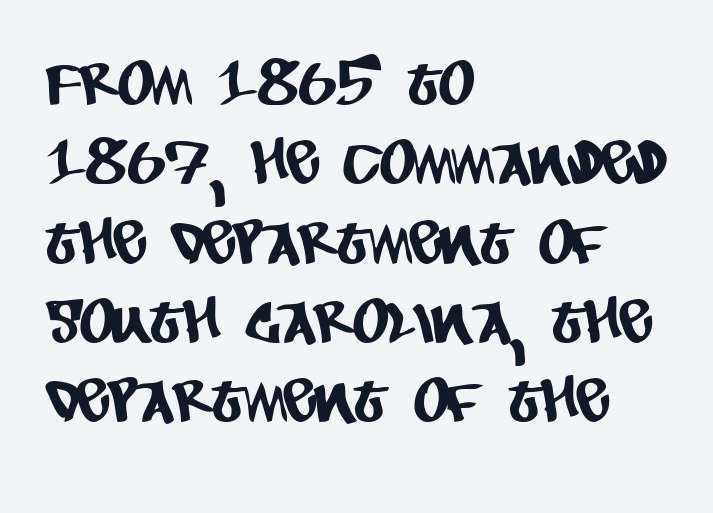
The image shows 61 px condensed sans-serif type; set left-aligned, normal line spacing (1.3x), normal letter spacing, not underlined; low stroke contrast and a large x-height.
